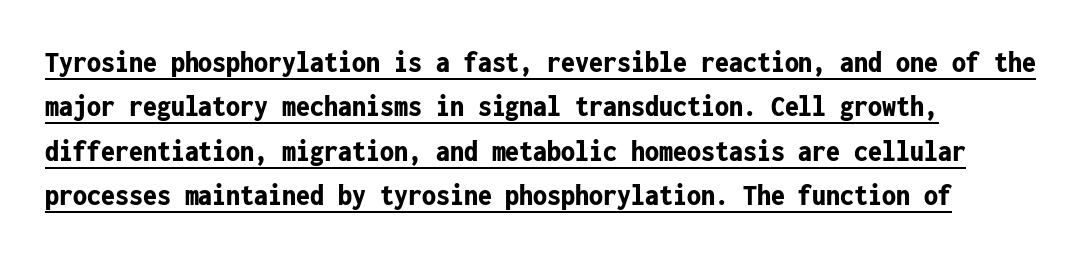
{"serif": "no", "italic": "no", "bold": "yes", "weight": "bold", "width": "condensed", "stroke_contrast": "low", "x_height": "medium", "monospaced": "yes", "underline": "yes", "align": "left", "line_spacing": "normal", "line_spacing_ratio": 1.43, "letter_spacing": "normal", "letter_spacing_em": 0.0, "glyph_px": 31}
